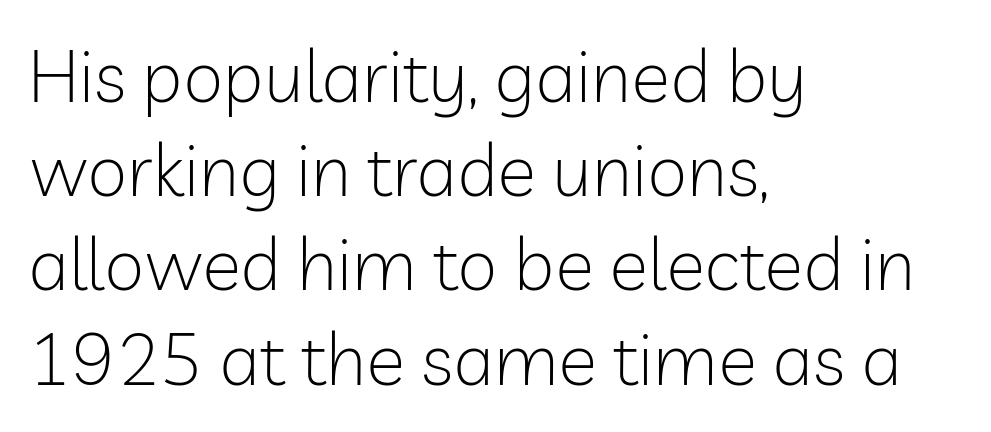
Does the type have serifs? No, each stem ends abruptly. Words float on clear page, feet unadorned. Each new line begins a customary step beneath the previous one. Each letter keeps its own natural width here, so spacing adapts to shape.
